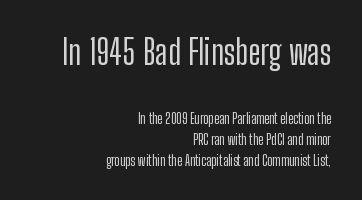
Nobody touched the tracking dial on this one. Type without underlining. The block of text has a typical density, with ordinary space between rows. All the whitespace from short lines collects on the left. Does the lettering tilt? It doesn't — this is upright. The face used here appears at its bigger size in the upper chunk.
